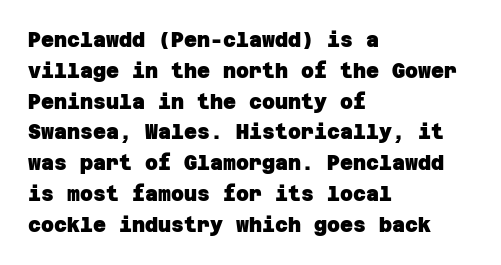
{"bold": "yes", "underline": "no", "align": "left", "line_spacing": "normal", "line_spacing_ratio": 1.54, "letter_spacing": "normal", "letter_spacing_em": 0.0, "glyph_px": 20}
